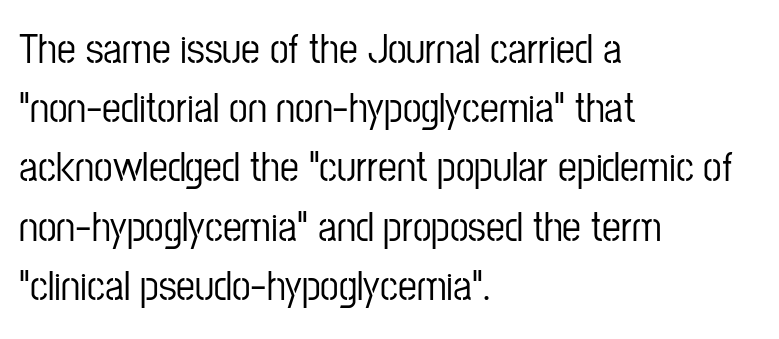
{"serif": "no", "italic": "no", "width": "condensed", "stroke_contrast": "low", "x_height": "medium", "monospaced": "no", "underline": "no", "align": "left", "line_spacing": "normal", "line_spacing_ratio": 1.41, "letter_spacing": "normal", "letter_spacing_em": 0.0, "glyph_px": 42}
